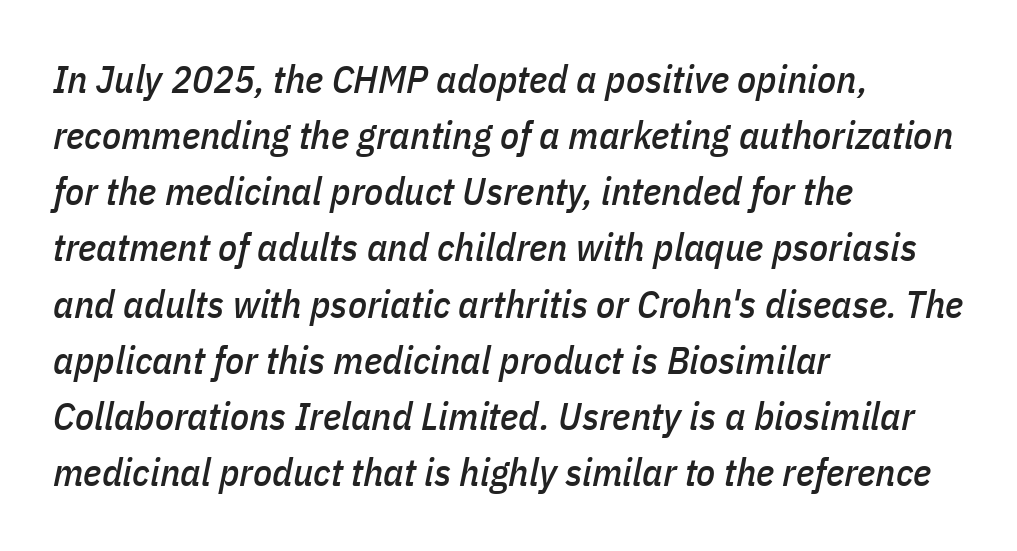
The image shows 39 px condensed type, italic (leaning right); set left-aligned, normal line spacing (1.44x), normal letter spacing, not underlined; low stroke contrast and a medium x-height.
